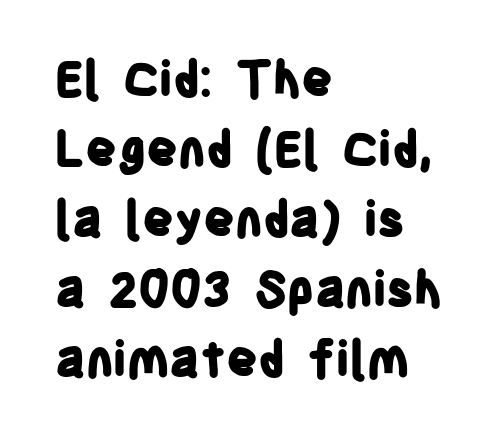
The image shows 49 px bold, condensed sans-serif type, upright; set left-aligned, normal line spacing (1.43x), normal letter spacing, not underlined; low stroke contrast and a large x-height.
